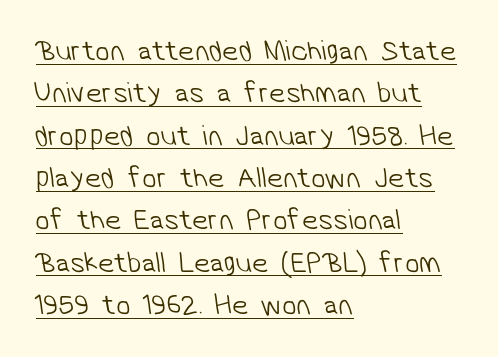
Q: Is the text bold? A: No.
Q: Is the typeface a serif or a sans-serif typeface? A: Sans-serif.
Q: Is the text underlined? A: Yes.
Q: How is the paragraph aligned? A: Left-aligned.
Q: Is the spacing between letters normal or unusually wide? A: Normal.
Q: Is the spacing between lines tight, normal or loose? A: Normal.
Q: Width (condensed, normal, or wide)? A: Normal.
Q: Stroke contrast? A: Low.
Q: x-height? A: Medium.
Q: Monospaced? A: No.
